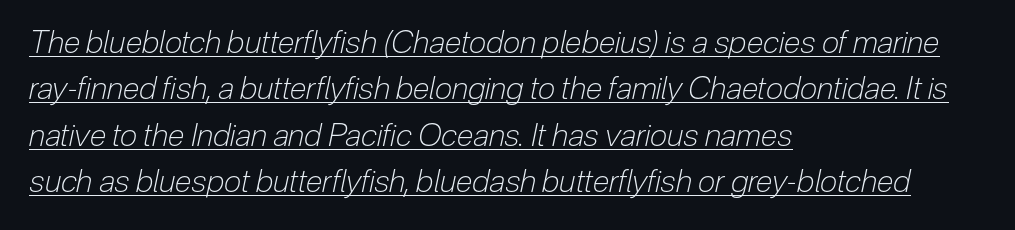
{"italic": "yes", "lean": "right", "slant_degrees": 12, "bold": "no", "weight": "light", "width": "condensed", "stroke_contrast": "low", "x_height": "medium", "monospaced": "no", "underline": "yes", "align": "left", "line_spacing": "normal", "line_spacing_ratio": 1.5, "letter_spacing": "normal", "letter_spacing_em": 0.0, "glyph_px": 31}
